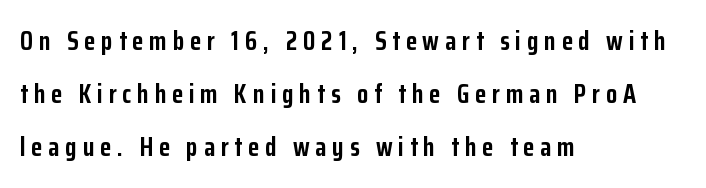
Q: Is the text bold? A: Yes.
Q: Is the text italic (slanted)? A: No, it is upright.
Q: Is the text underlined? A: No.
Q: How is the paragraph aligned? A: Left-aligned.
Q: Is the spacing between letters normal or unusually wide? A: Unusually wide.
Q: Is the spacing between lines tight, normal or loose? A: Loose.
